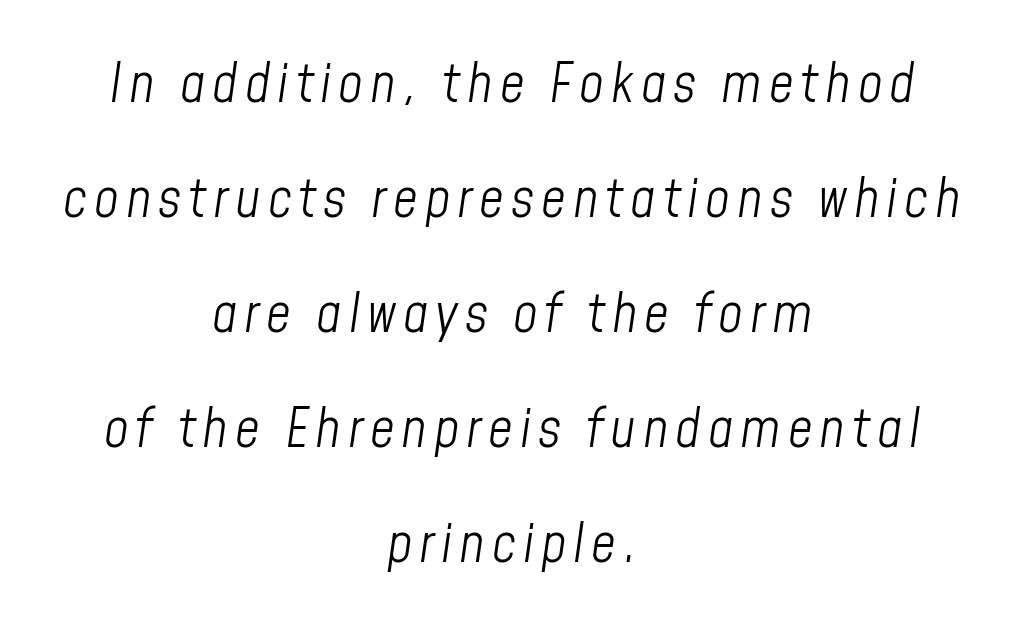
Q: Is the text bold? A: No.
Q: Is the text italic (slanted)? A: Yes, it leans right by about 8 degrees.
Q: Is the text underlined? A: No.
Q: How is the paragraph aligned? A: Centered.
Q: Is the spacing between lines tight, normal or loose? A: Loose.
Q: Width (condensed, normal, or wide)? A: Condensed.
Q: Stroke contrast? A: Low.
Q: x-height? A: Medium.
Q: Monospaced? A: No.
